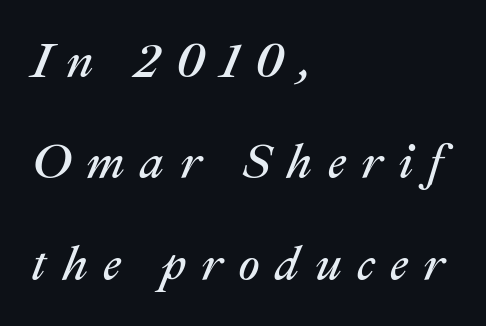
The rendering uses natural spacing where letterforms have individual widths. The foot of each line stays bare and open. Slant detected: the letters are inclined. The rendering anchors every line to the left-hand side.
